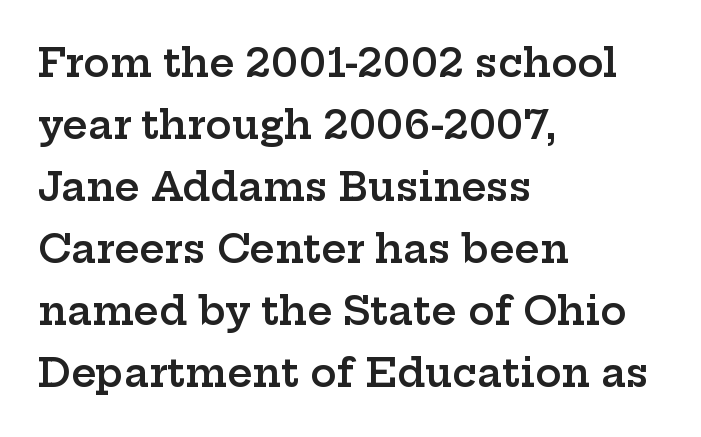
Type without underlining. Short note: letters normally spaced. The line-height multiplier appears to be the usual default. A typesetter would call this proportional, since set widths differ per character. Each line starts at the same left margin while the right side varies. Unlike italic type, these characters show no tilt at all.
